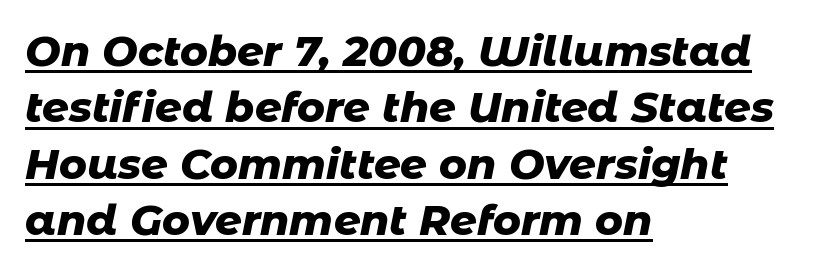
Q: Is the text bold? A: Yes.
Q: Is the text italic (slanted)? A: Yes, it leans right by about 11 degrees.
Q: Is the text underlined? A: Yes.
Q: How is the paragraph aligned? A: Left-aligned.
Q: Is the spacing between letters normal or unusually wide? A: Normal.
Q: Is the spacing between lines tight, normal or loose? A: Normal.
Q: Width (condensed, normal, or wide)? A: Normal.
Q: Stroke contrast? A: Low.
Q: x-height? A: Medium.
Q: Monospaced? A: No.
